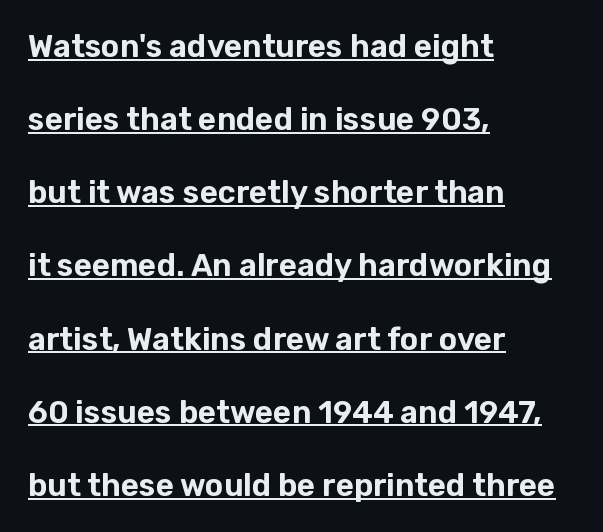
{"serif": "no", "italic": "no", "width": "normal", "stroke_contrast": "low", "x_height": "medium", "monospaced": "no", "underline": "yes", "align": "left", "line_spacing": "loose", "line_spacing_ratio": 2.36, "letter_spacing": "normal", "letter_spacing_em": 0.0, "glyph_px": 31}
